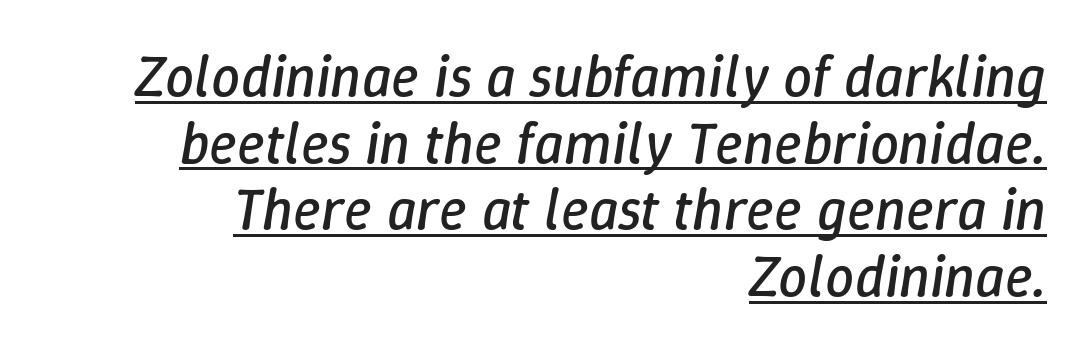
{"italic": "yes", "lean": "right", "slant_degrees": 9, "bold": "no", "weight": "regular", "width": "normal", "stroke_contrast": "low", "x_height": "medium", "monospaced": "no", "underline": "yes", "align": "right", "line_spacing": "tight", "line_spacing_ratio": 1.15, "letter_spacing": "normal", "letter_spacing_em": 0.0, "glyph_px": 58}
